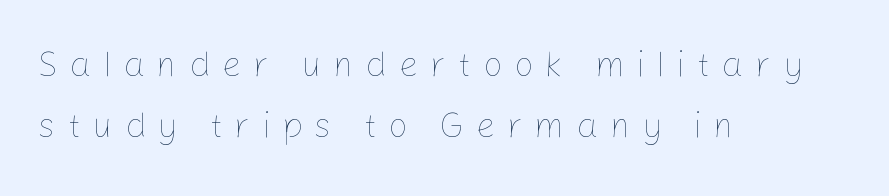
The tracking jumps out immediately: characters are airy and widely separated. The passage shown is not bold in any degree. Spacing verdict: proportional, widths tailored to each character. A bare baseline throughout the passage. Short and long lines alike share a common starting point at left.
